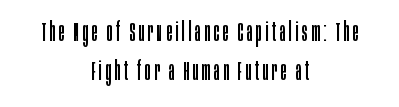
Tall strokes in this sample are plumb rather than angled. Vertical stems look standard width or narrower in stroke. One-word summary of the alignment: center. Underlining? Definitely not there. One glance says typical: line gaps are just what's usual.
